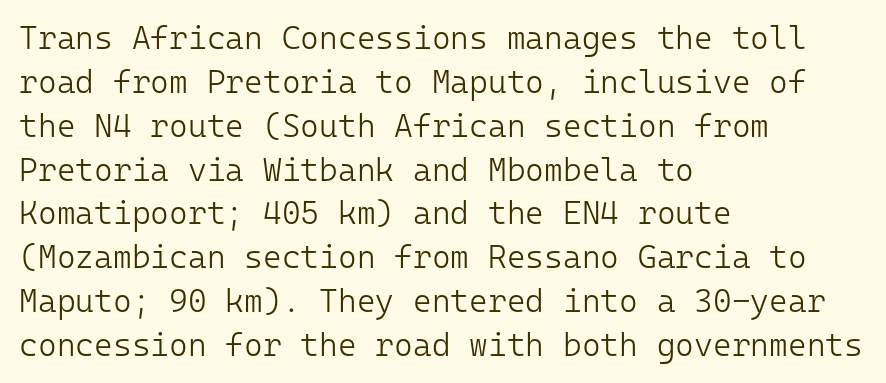
The image shows 32 px light sans-serif type, upright, monospaced; set left-aligned, normal line spacing (1.37x), normal letter spacing, not underlined; low stroke contrast and a medium x-height.
